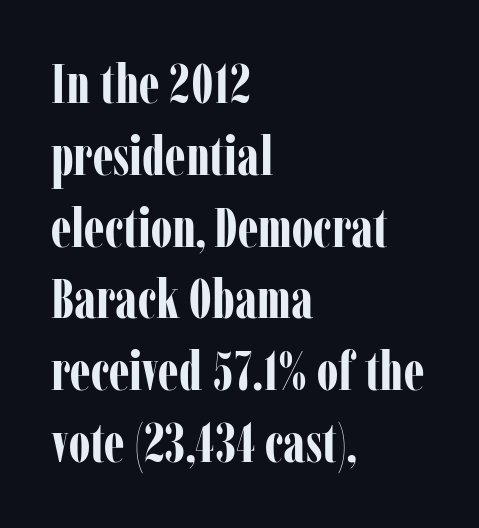
{"serif": "yes", "italic": "no", "bold": "yes", "weight": "bold", "width": "condensed", "stroke_contrast": "low", "x_height": "medium", "monospaced": "no", "underline": "no", "align": "left", "line_spacing": "normal", "line_spacing_ratio": 1.33, "letter_spacing": "normal", "letter_spacing_em": 0.0, "glyph_px": 54}
